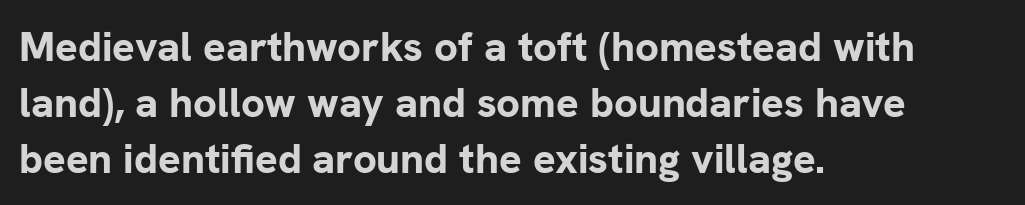
Q: Is the text bold? A: Yes.
Q: Is the text italic (slanted)? A: No, it is upright.
Q: Is the typeface a serif or a sans-serif typeface? A: Sans-serif.
Q: Is the text underlined? A: No.
Q: How is the paragraph aligned? A: Left-aligned.
Q: Is the spacing between letters normal or unusually wide? A: Normal.
Q: Is the spacing between lines tight, normal or loose? A: Normal.
Q: Width (condensed, normal, or wide)? A: Normal.
Q: Stroke contrast? A: Low.
Q: x-height? A: Medium.
Q: Monospaced? A: No.
